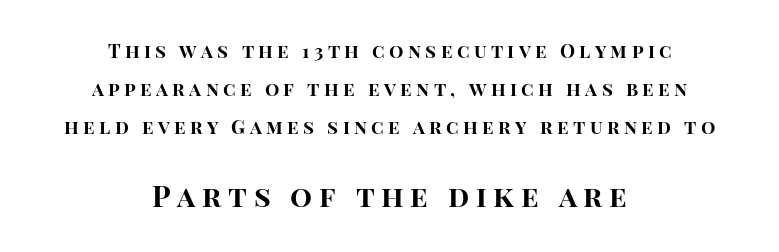
Q: Is the text bold? A: Yes.
Q: Is the text italic (slanted)? A: No, it is upright.
Q: Is the typeface a serif or a sans-serif typeface? A: Sans-serif.
Q: Is the text underlined? A: No.
Q: How is the paragraph aligned? A: Centered.
Q: Is the spacing between letters normal or unusually wide? A: Unusually wide.
Q: Is the spacing between lines tight, normal or loose? A: Loose.
Q: Which block of text is set in a larger size, the first (top) or the second (bottom)? A: The second (bottom) one.
Q: Width (condensed, normal, or wide)? A: Normal.
Q: Stroke contrast? A: High.
Q: x-height? A: Large.
Q: Monospaced? A: No.
